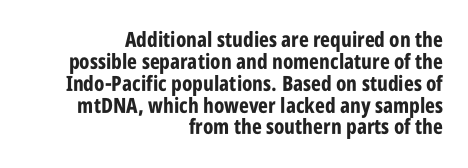
{"italic": "no", "bold": "yes", "underline": "no", "align": "right", "line_spacing": "tight", "line_spacing_ratio": 1.04, "letter_spacing": "normal", "letter_spacing_em": 0.0, "glyph_px": 21}
